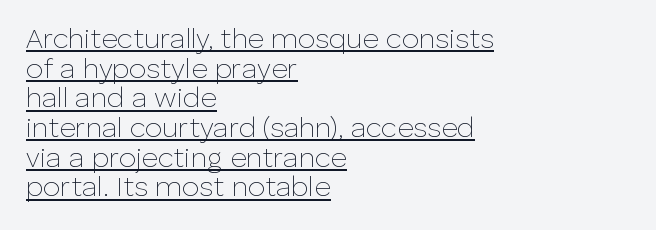
{"serif": "no", "italic": "no", "bold": "no", "weight": "thin", "width": "normal", "stroke_contrast": "low", "x_height": "medium", "monospaced": "no", "underline": "yes", "align": "left", "line_spacing": "tight", "line_spacing_ratio": 1.06, "letter_spacing": "normal", "letter_spacing_em": 0.0, "glyph_px": 28}
